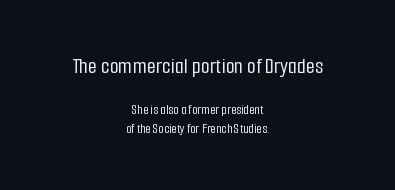
Q: Is the text italic (slanted)? A: No, it is upright.
Q: Is the text underlined? A: No.
Q: How is the paragraph aligned? A: Centered.
Q: Is the spacing between letters normal or unusually wide? A: Normal.
Q: Is the spacing between lines tight, normal or loose? A: Normal.
Q: Which block of text is set in a larger size, the first (top) or the second (bottom)? A: The first (top) one.
